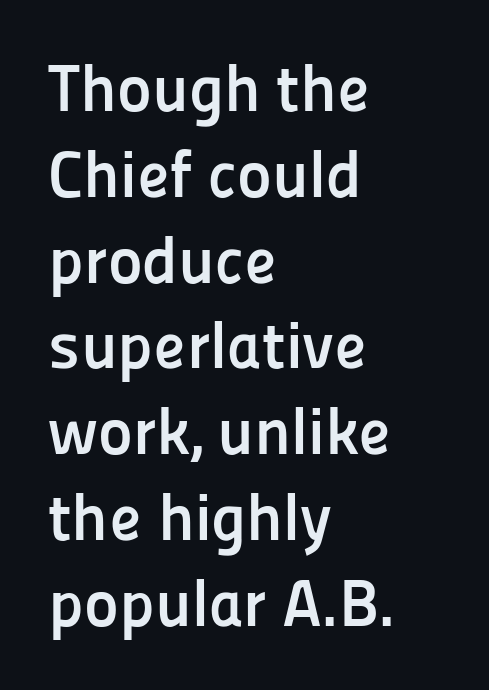
Q: Is the text bold? A: Yes.
Q: Is the text italic (slanted)? A: No, it is upright.
Q: Is the typeface a serif or a sans-serif typeface? A: Sans-serif.
Q: Is the text underlined? A: No.
Q: How is the paragraph aligned? A: Left-aligned.
Q: Is the spacing between letters normal or unusually wide? A: Normal.
Q: Is the spacing between lines tight, normal or loose? A: Normal.
Q: Width (condensed, normal, or wide)? A: Normal.
Q: Stroke contrast? A: Low.
Q: x-height? A: Medium.
Q: Monospaced? A: No.
